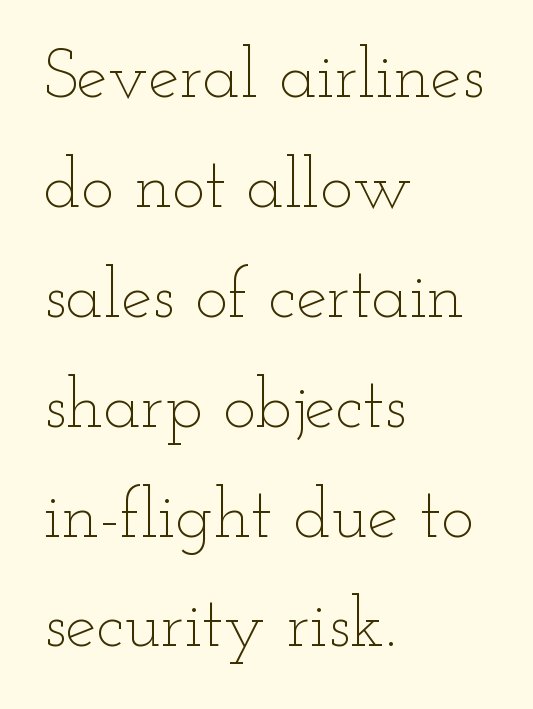
Q: Is the text bold? A: No.
Q: Is the text italic (slanted)? A: No, it is upright.
Q: Is the text underlined? A: No.
Q: How is the paragraph aligned? A: Left-aligned.
Q: Is the spacing between letters normal or unusually wide? A: Normal.
Q: Is the spacing between lines tight, normal or loose? A: Normal.
Q: Width (condensed, normal, or wide)? A: Wide.
Q: Stroke contrast? A: Low.
Q: x-height? A: Small.
Q: Monospaced? A: No.
